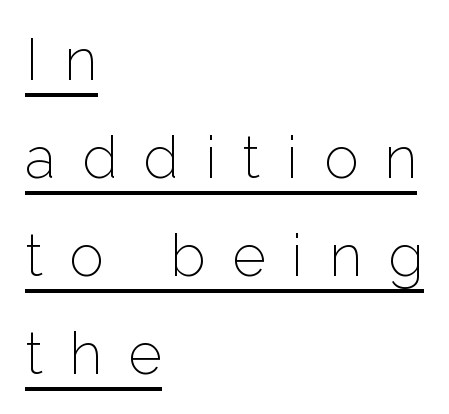
Q: Is the text bold? A: No.
Q: Is the text italic (slanted)? A: No, it is upright.
Q: Is the typeface a serif or a sans-serif typeface? A: Sans-serif.
Q: Is the text underlined? A: Yes.
Q: How is the paragraph aligned? A: Left-aligned.
Q: Is the spacing between letters normal or unusually wide? A: Unusually wide.
Q: Is the spacing between lines tight, normal or loose? A: Normal.
Q: Width (condensed, normal, or wide)? A: Normal.
Q: Stroke contrast? A: Low.
Q: x-height? A: Medium.
Q: Monospaced? A: No.
